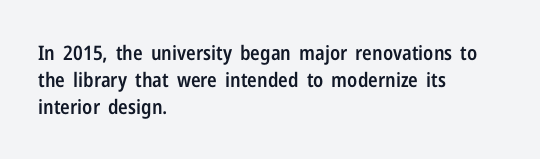
The image shows 20 px text type, upright; set left-aligned, normal line spacing (1.36x), normal letter spacing, not underlined.
